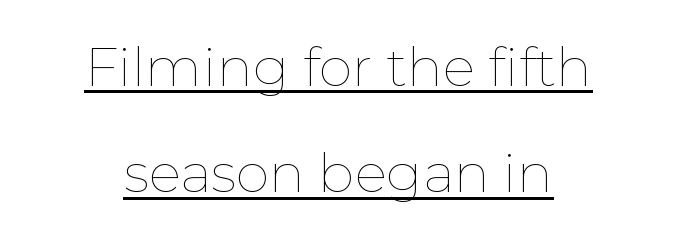
The image shows 54 px thin type, upright; set centered, loose line spacing (1.97x), normal letter spacing, underlined; low stroke contrast and a medium x-height.
